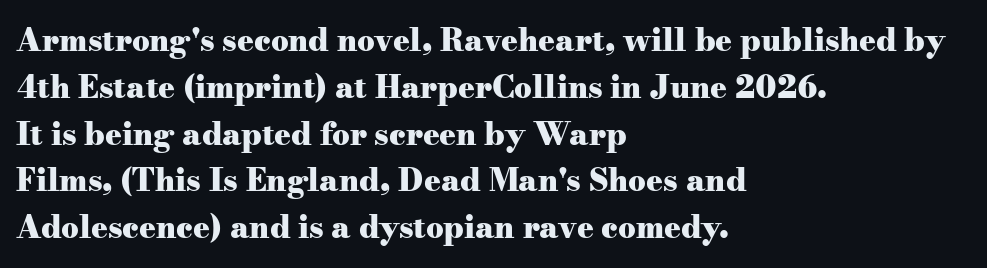
Q: Is the text bold? A: Yes.
Q: Is the text italic (slanted)? A: No, it is upright.
Q: Is the typeface a serif or a sans-serif typeface? A: Serif.
Q: Is the text underlined? A: No.
Q: How is the paragraph aligned? A: Left-aligned.
Q: Is the spacing between letters normal or unusually wide? A: Normal.
Q: Is the spacing between lines tight, normal or loose? A: Normal.
Q: Width (condensed, normal, or wide)? A: Wide.
Q: Stroke contrast? A: Medium.
Q: x-height? A: Small.
Q: Monospaced? A: No.
